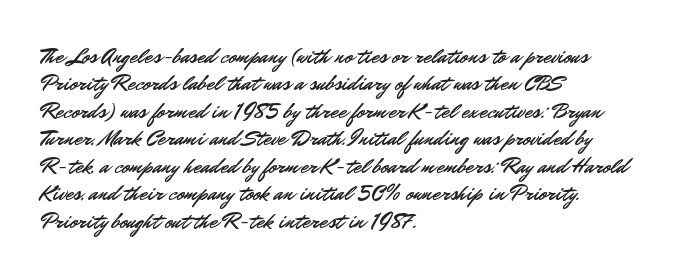
Q: Is the text italic (slanted)? A: Yes.
Q: Is the text underlined? A: No.
Q: How is the paragraph aligned? A: Left-aligned.
Q: Is the spacing between letters normal or unusually wide? A: Normal.
Q: Is the spacing between lines tight, normal or loose? A: Normal.
